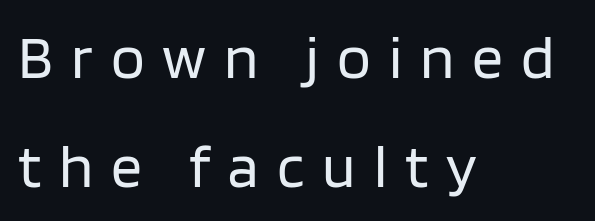
{"serif": "no", "italic": "no", "bold": "no", "weight": "regular", "width": "normal", "stroke_contrast": "low", "x_height": "large", "monospaced": "no", "underline": "no", "align": "left", "line_spacing_ratio": 1.76, "letter_spacing": "wide", "letter_spacing_em": 0.29, "glyph_px": 62}
